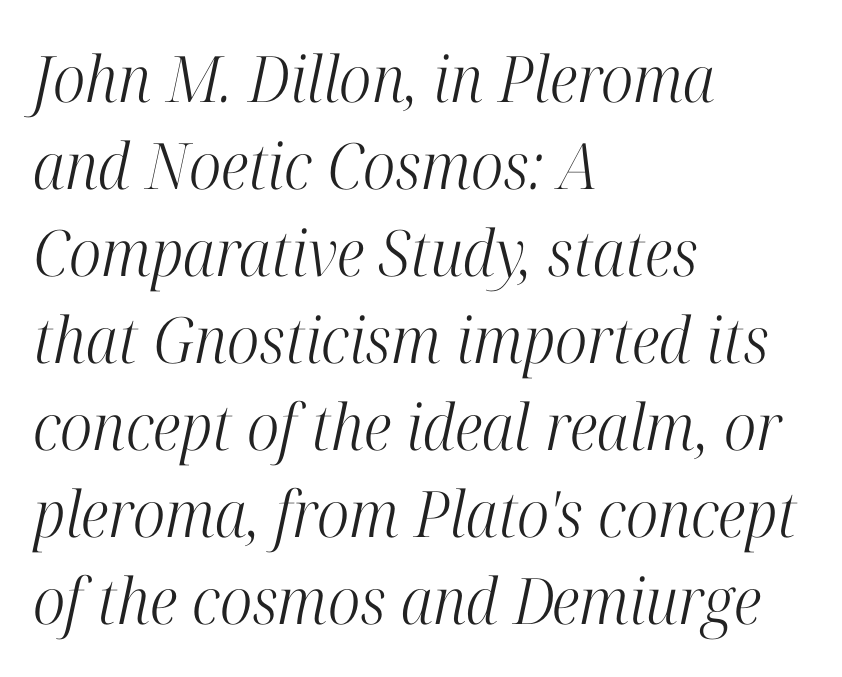
{"serif": "yes", "italic": "yes", "lean": "right", "slant_degrees": 12, "bold": "no", "weight": "light", "width": "condensed", "stroke_contrast": "high", "x_height": "medium", "monospaced": "no", "underline": "no", "align": "left", "line_spacing": "normal", "line_spacing_ratio": 1.36, "letter_spacing": "normal", "letter_spacing_em": 0.0, "glyph_px": 64}
